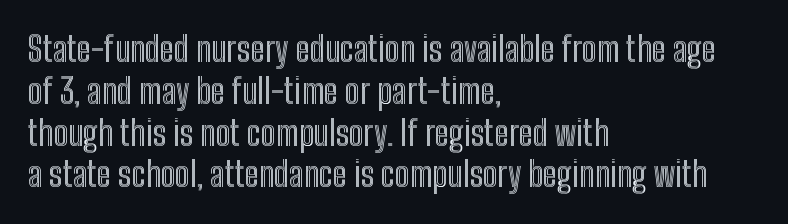
The image shows 34 px condensed type, upright; set left-aligned, line spacing 1.23x, normal letter spacing, not underlined; a medium x-height.
